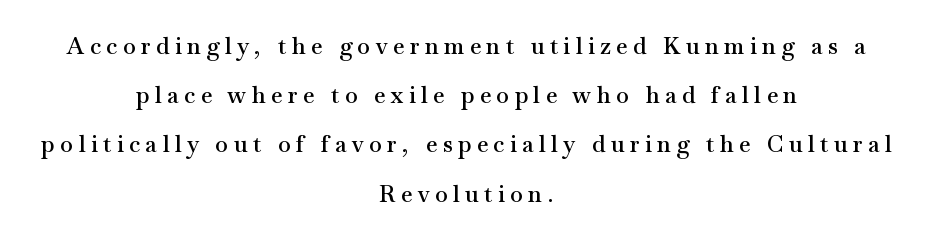
The image shows 23 px text type, upright; set centered, loose line spacing (2.14x), unusually wide letter spacing (+0.24 em), not underlined.
